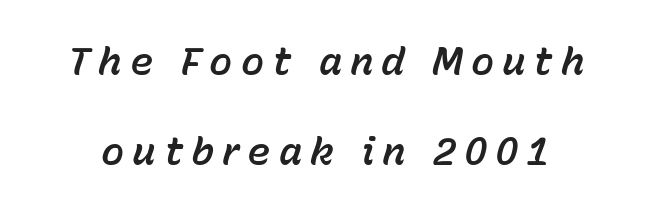
Plain, unruled lines of type. The block of text is sparse from top to bottom, with ample space between rows. You can tell it's italic because the verticals aren't actually vertical. Loose tracking; the words dissolve into strings of separated letters. Here the designer chose a conventional face with non-uniform glyph widths.
